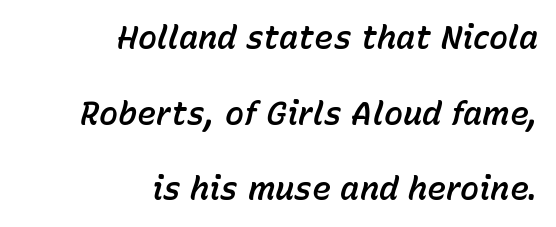
Q: Is the text italic (slanted)? A: Yes, it leans right by about 15 degrees.
Q: Is the text underlined? A: No.
Q: How is the paragraph aligned? A: Right-aligned.
Q: Is the spacing between letters normal or unusually wide? A: Normal.
Q: Is the spacing between lines tight, normal or loose? A: Loose.
Q: Width (condensed, normal, or wide)? A: Normal.
Q: Stroke contrast? A: Low.
Q: x-height? A: Medium.
Q: Monospaced? A: No.
